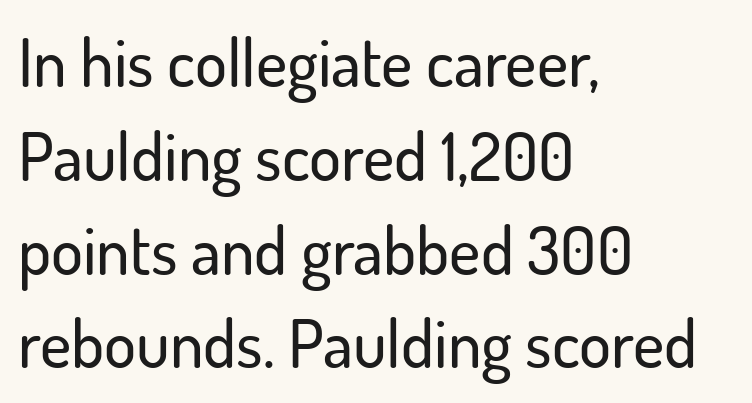
{"serif": "no", "italic": "no", "width": "normal", "stroke_contrast": "low", "x_height": "small", "monospaced": "no", "underline": "no", "align": "left", "line_spacing": "normal", "line_spacing_ratio": 1.4, "letter_spacing": "normal", "letter_spacing_em": 0.0, "glyph_px": 67}
